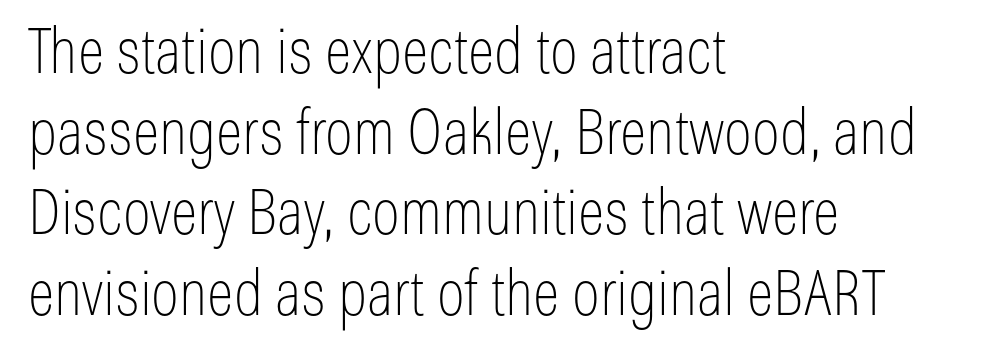
Summary of vertical rhythm: regular, with standard interline spacing. The typesetting does not lean heavy: it is not bold. Tracking here is standard; glyphs follow each other at the usual distance. A typesetter would label this face a sans.
